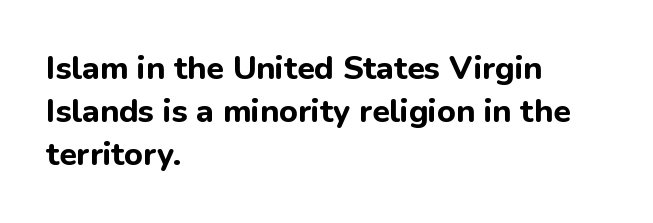
Check where the strokes stop: nothing finishes them off — pure sans. The sample has been set heavy, in full bold. Beneath every word, the page is bare. A classic flush-left, rag-right setting is used for this passage. Ordinary non-slanted type is in use. Each word holds together tightly as a unit, with standard inter-letter gaps.
